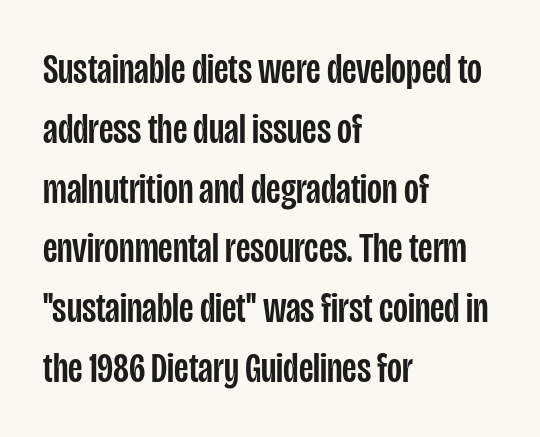
The image shows 43 px condensed sans-serif type, upright; set left-aligned, normal line spacing (1.39x), normal letter spacing, not underlined; low stroke contrast and a large x-height.
